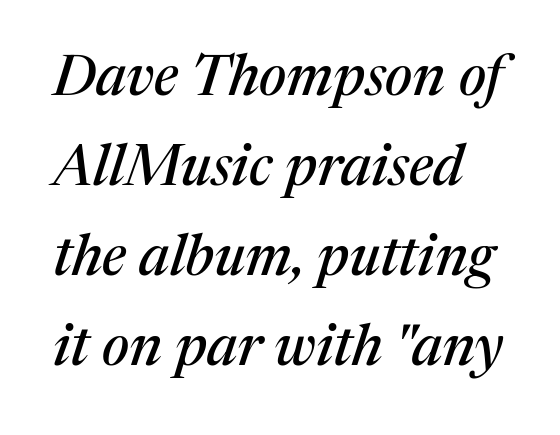
The image shows 57 px serif type, italic (leaning right); set normal line spacing (1.58x), normal letter spacing, not underlined; medium stroke contrast and a medium x-height.
